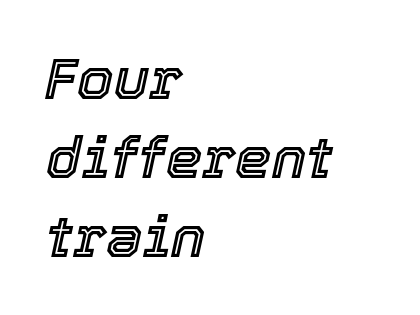
{"italic": "yes", "lean": "right", "slant_degrees": 12, "width": "normal", "x_height": "medium", "monospaced": "no", "underline": "no", "align": "left", "line_spacing": "normal", "line_spacing_ratio": 1.36, "letter_spacing": "normal", "letter_spacing_em": 0.0, "glyph_px": 58}
